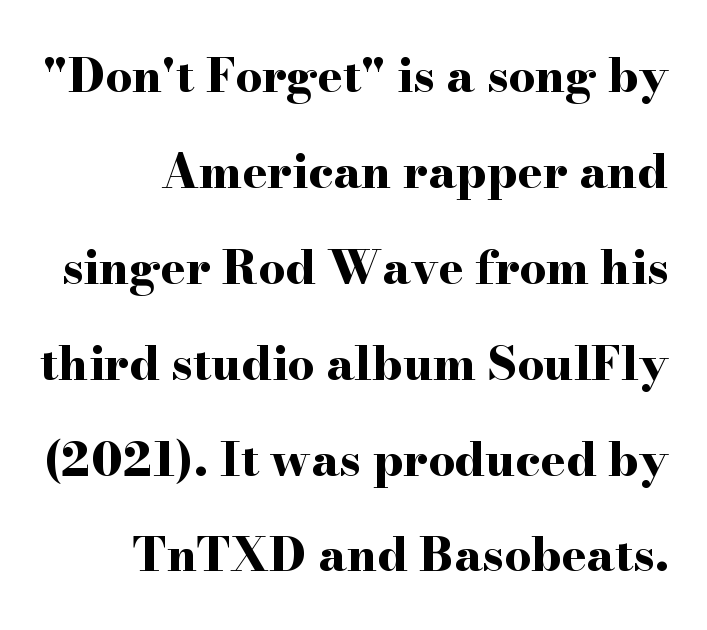
Q: Is the text bold? A: Yes.
Q: Is the text italic (slanted)? A: No, it is upright.
Q: Is the typeface a serif or a sans-serif typeface? A: Serif.
Q: Is the text underlined? A: No.
Q: How is the paragraph aligned? A: Right-aligned.
Q: Is the spacing between letters normal or unusually wide? A: Normal.
Q: Is the spacing between lines tight, normal or loose? A: Loose.
Q: Width (condensed, normal, or wide)? A: Wide.
Q: Stroke contrast? A: High.
Q: x-height? A: Small.
Q: Monospaced? A: No.
